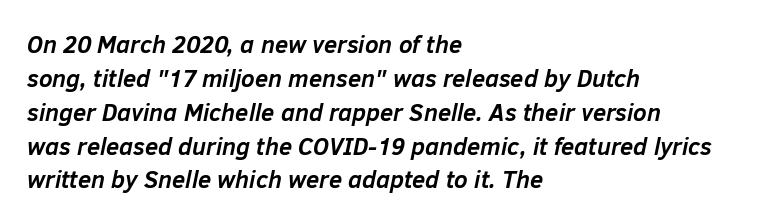
{"italic": "yes", "lean": "right", "slant_degrees": 12, "bold": "yes", "underline": "no", "align": "left", "line_spacing": "normal", "line_spacing_ratio": 1.41, "letter_spacing": "normal", "letter_spacing_em": 0.0, "glyph_px": 24}
